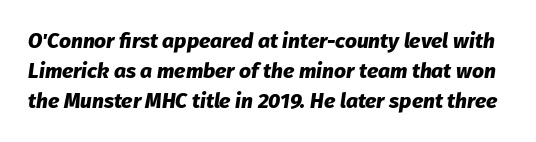
The specimen omits any rule beneath the text block's lines. Short note: letters normally spaced. Leading matches the norm, producing a regular column. The specimen reads as italic at a glance. Chunky letters — that's bold for sure.
